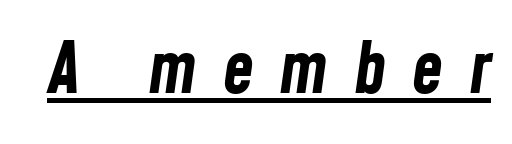
This rendering widens character spacing well past its baseline value. Beneath each row of characters lies a ruled line. Looking at the ascenders, they clearly lean. Note the varied advance widths — an 'i' is clearly narrower than an 'm'. Summary of weight: heavy, a full bold.
